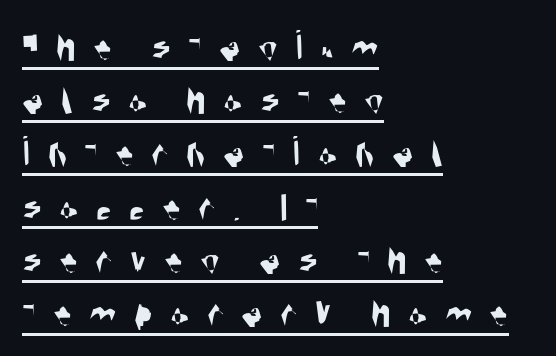
{"serif": "no", "width": "condensed", "stroke_contrast": "medium", "x_height": "large", "monospaced": "no", "underline": "yes", "align": "left", "line_spacing_ratio": 1.21, "letter_spacing": "wide", "letter_spacing_em": 0.4, "glyph_px": 44}
